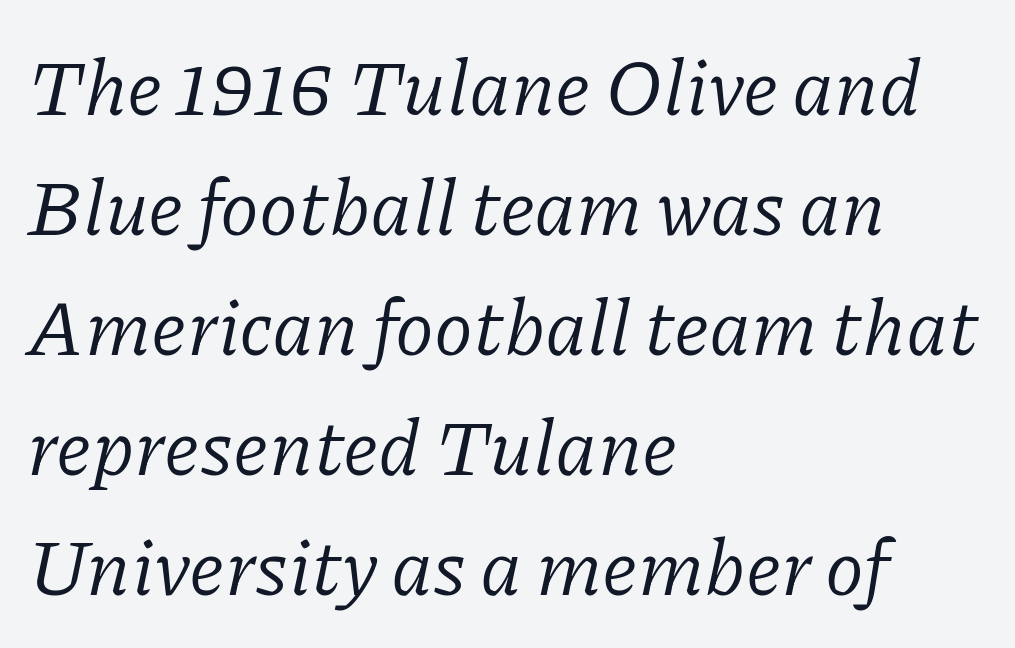
The text block is weighted toward the left margin, trailing off unevenly rightward. Proportional: the letters do not fall into vertical columns. The block of text has a typical density, with ordinary space between rows. Is this a sans? No — the strokes have serifs. The letters sit at their default tracking, neither squeezed nor spread. These glyphs show unthickened strokes, regular width or finer.
